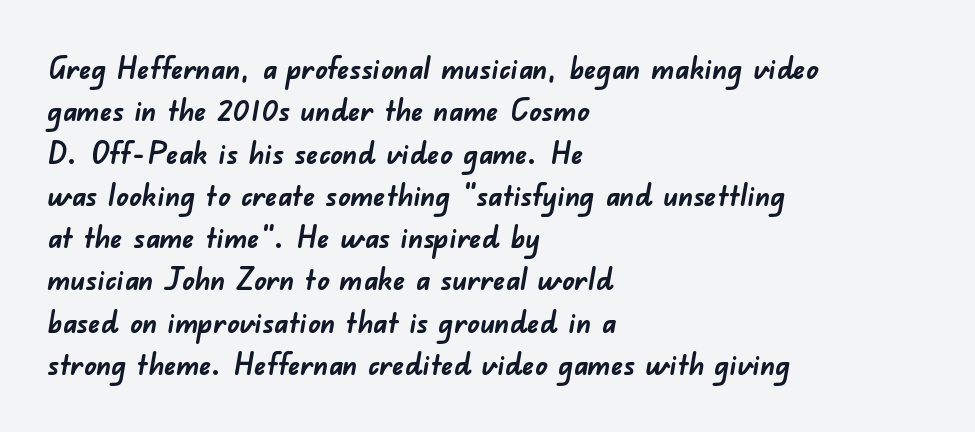
{"serif": "no", "bold": "yes", "weight": "semibold", "width": "normal", "stroke_contrast": "low", "x_height": "small", "monospaced": "no", "underline": "no", "align": "left", "line_spacing": "normal", "line_spacing_ratio": 1.41, "letter_spacing": "normal", "letter_spacing_em": 0.0, "glyph_px": 30}
